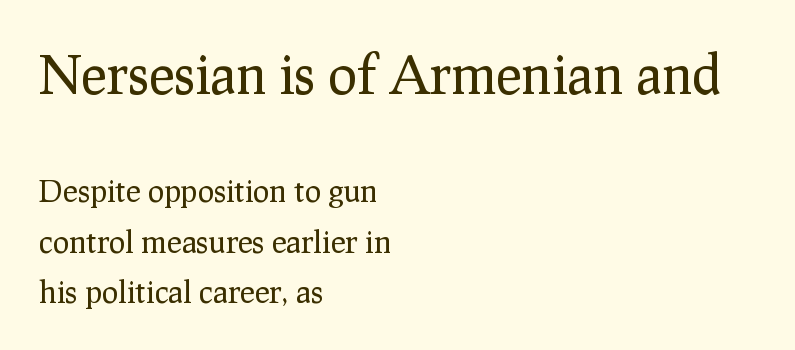
{"serif": "yes", "italic": "no", "bold": "no", "weight": "regular", "width": "normal", "stroke_contrast": "low", "x_height": "medium", "monospaced": "no", "underline": "no", "align": "left", "line_spacing": "normal", "line_spacing_ratio": 1.63, "letter_spacing": "normal", "letter_spacing_em": 0.0, "larger_block": "first", "size_ratio": 1.74, "glyph_px": 54}
